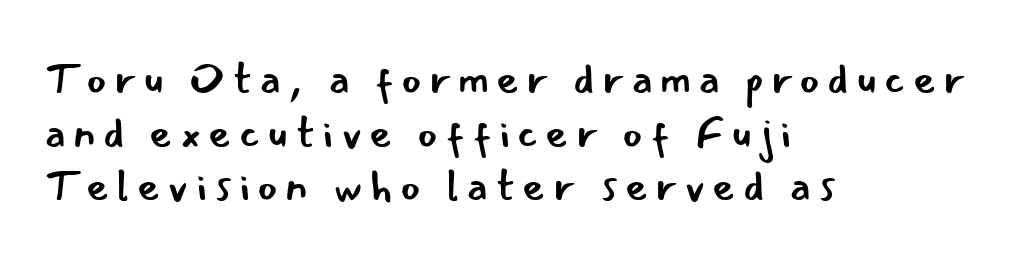
The image shows 44 px regular-weight sans-serif type, upright; set left-aligned, line spacing 1.22x, not underlined; low stroke contrast and a small x-height.
